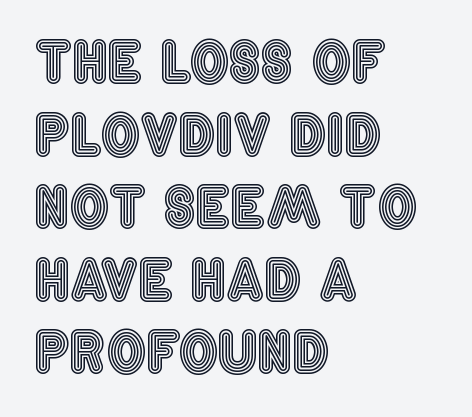
The image shows 55 px condensed type, upright; set left-aligned, normal line spacing (1.32x), normal letter spacing, not underlined; a large x-height.
